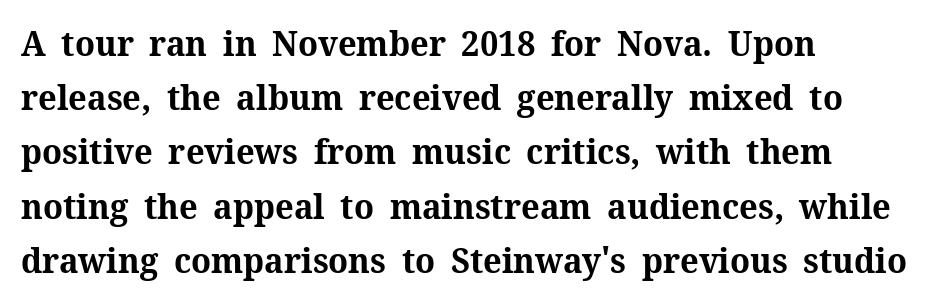
Letter spacing: default. Unmarked baselines from the first word to the last. A normal amount of white space separates one row of letters from the next. The passage shown is typeset with a serif family. Where is the straight margin? On the left. What weight is shown? A full bold with thick strokes.
